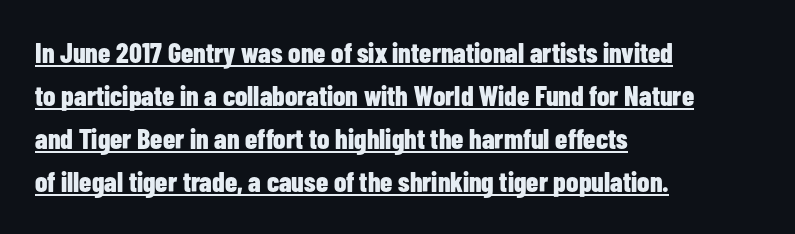
Q: Is the text bold? A: Yes.
Q: Is the text italic (slanted)? A: No, it is upright.
Q: Is the typeface a serif or a sans-serif typeface? A: Sans-serif.
Q: Is the text underlined? A: Yes.
Q: How is the paragraph aligned? A: Left-aligned.
Q: Is the spacing between letters normal or unusually wide? A: Normal.
Q: Is the spacing between lines tight, normal or loose? A: Normal.
Q: Width (condensed, normal, or wide)? A: Condensed.
Q: Stroke contrast? A: Low.
Q: x-height? A: Medium.
Q: Monospaced? A: No.
